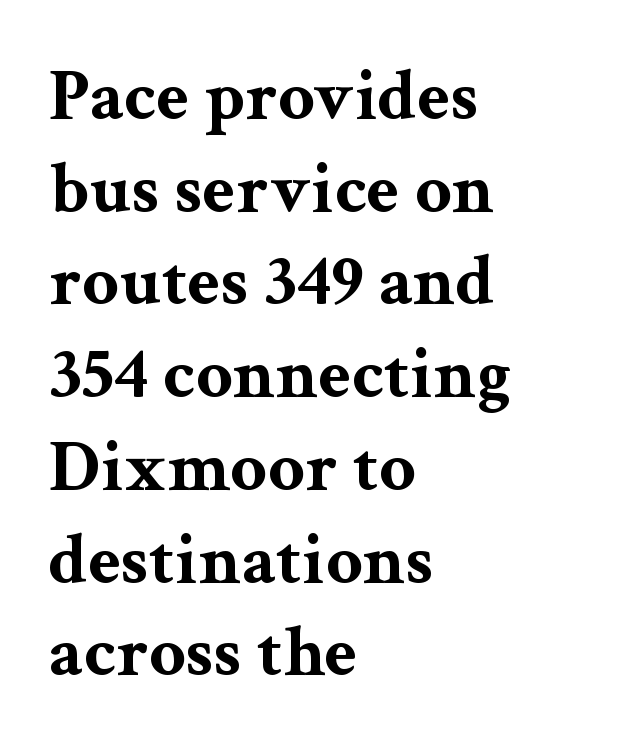
The image shows 73 px bold, wide serif type, upright; set left-aligned, normal line spacing (1.27x), normal letter spacing, not underlined; medium stroke contrast and a medium x-height.
